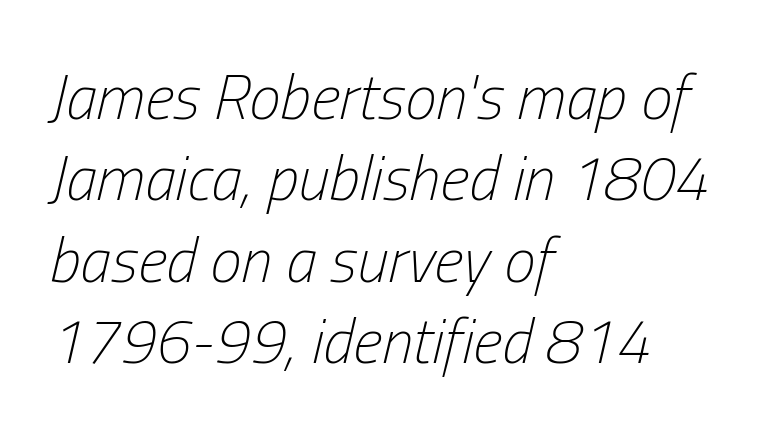
The image shows 63 px light, condensed type, italic (leaning right); set left-aligned, normal line spacing (1.29x), normal letter spacing, not underlined; low stroke contrast and a medium x-height.
